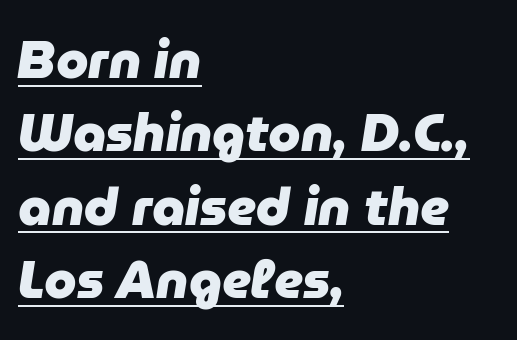
The glyphs are accompanied by a horizontal stroke just below them. In terms of weight, the rendering is a true, heavy bold. Rows of type keep a routine distance in the vertical direction. Nothing unusual about the tracking: characters are spaced as the font intends. The glyphs look as if they've been sheared to an angle. These lines stack with their left ends in a neat column.
